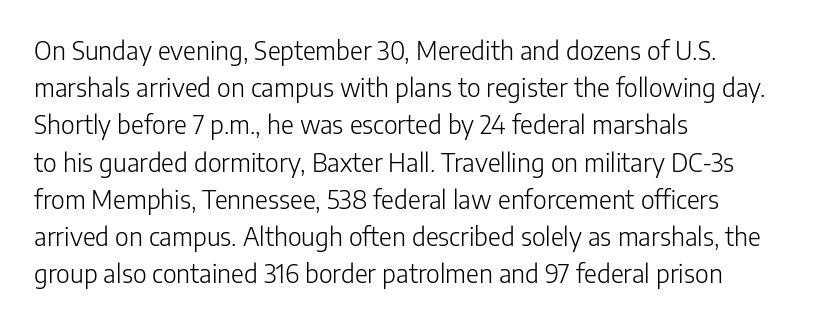
The image shows 25 px text type, upright; set left-aligned, normal line spacing (1.49x), normal letter spacing, not underlined.
